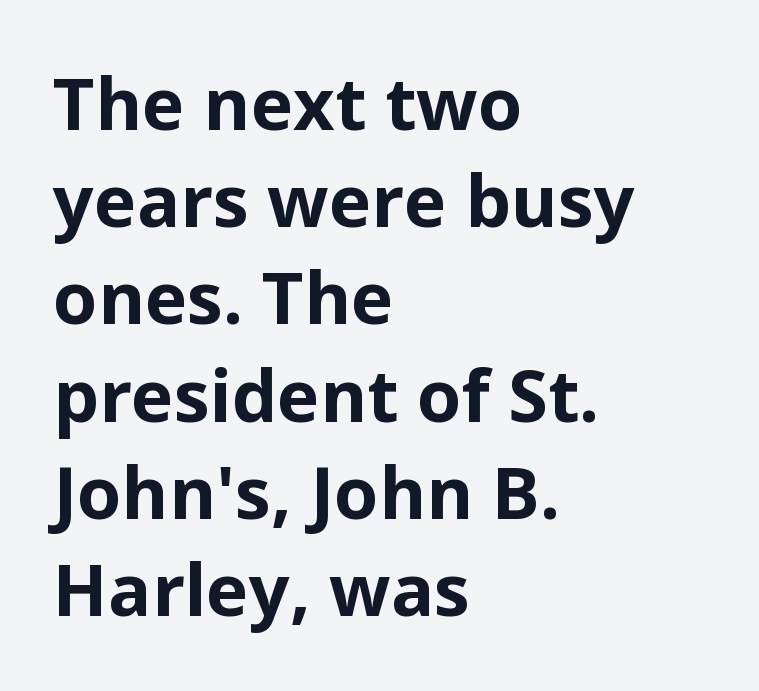
Is this a sans? Yes — the strokes have no serifs. The setting favours the left margin, as ordinary paragraphs usually do. Think of a printed novel: that variable character pitch is what you see here. Notice how thick the strokes are: this is what a full bold looks like. The typography opts for an upright posture over an oblique one. Unmarked baselines from the first word to the last.
